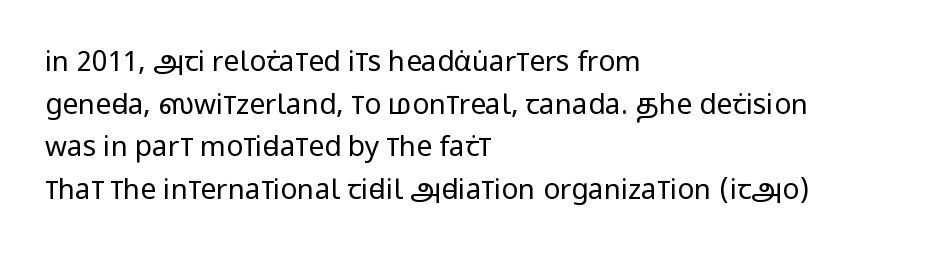
The image shows 28 px regular-weight, condensed sans-serif type, upright; set left-aligned, normal line spacing (1.52x), normal letter spacing, not underlined; low stroke contrast and a large x-height.
